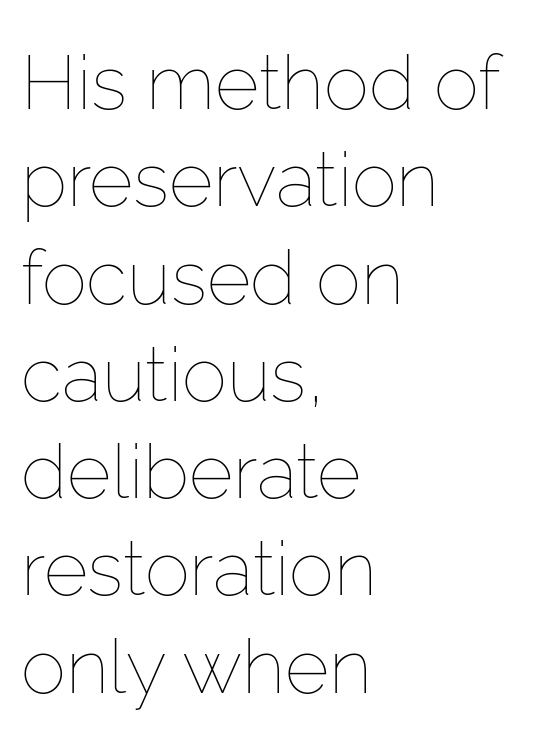
Notice how descenders clear the ascenders below comfortably — that's standard leading. A roman cut, with each character standing at attention. There is no visible air inserted between adjacent glyphs. A quiet, ordinary-to-light weight characterises the typeface.
